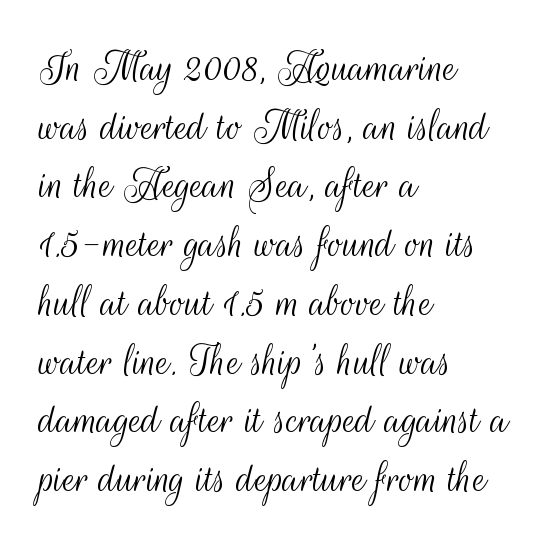
Q: Is the text bold? A: No.
Q: Is the text italic (slanted)? A: Yes.
Q: Is the typeface a serif or a sans-serif typeface? A: Sans-serif.
Q: Is the text underlined? A: No.
Q: How is the paragraph aligned? A: Left-aligned.
Q: Is the spacing between letters normal or unusually wide? A: Normal.
Q: Is the spacing between lines tight, normal or loose? A: Normal.
Q: Width (condensed, normal, or wide)? A: Condensed.
Q: Stroke contrast? A: Medium.
Q: x-height? A: Small.
Q: Monospaced? A: No.
